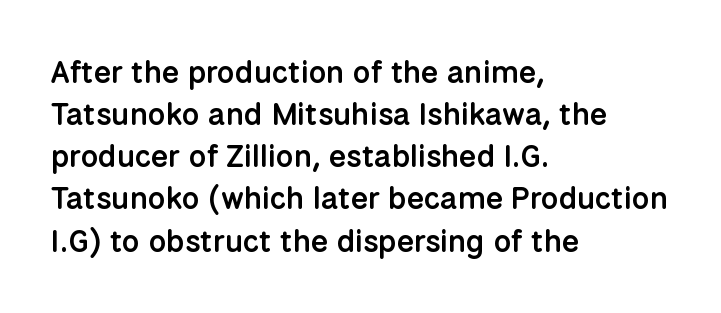
Leading: standard. The letters advance in unequal steps, a hallmark of proportional type. The sample has been set in demibold, a notch under bold. The font family rendered here belongs to the sans-serif group. Nope, not italic — everything's standing straight. Notice how the passage keeps a crisp vertical edge on the left only.
